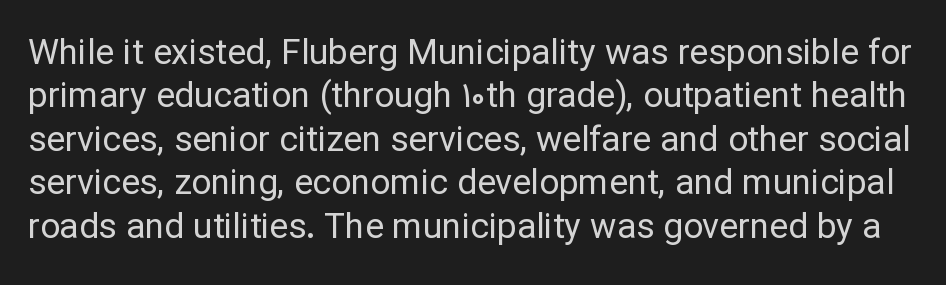
{"serif": "no", "italic": "no", "bold": "no", "weight": "regular", "width": "normal", "stroke_contrast": "low", "x_height": "medium", "monospaced": "no", "underline": "no", "line_spacing_ratio": 1.24, "letter_spacing": "normal", "letter_spacing_em": 0.0, "glyph_px": 35}
